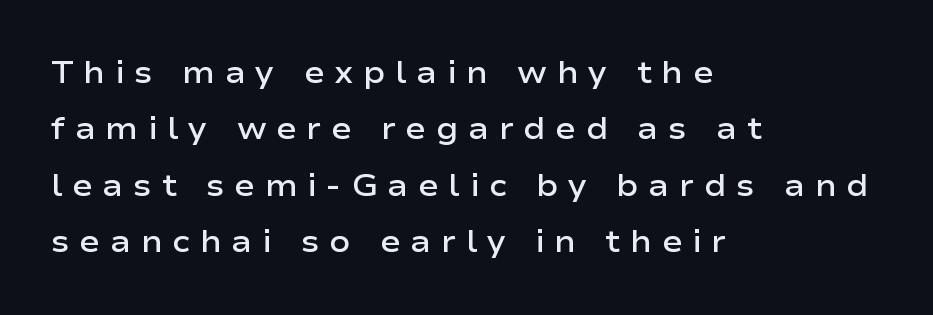
Q: Is the text bold? A: Semi-bold.
Q: Is the text italic (slanted)? A: No, it is upright.
Q: Is the typeface a serif or a sans-serif typeface? A: Sans-serif.
Q: Is the text underlined? A: No.
Q: How is the paragraph aligned? A: Left-aligned.
Q: Is the spacing between letters normal or unusually wide? A: Unusually wide.
Q: Width (condensed, normal, or wide)? A: Wide.
Q: Stroke contrast? A: Low.
Q: x-height? A: Medium.
Q: Monospaced? A: No.
